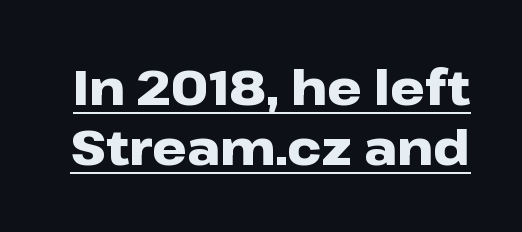
{"serif": "no", "italic": "no", "bold": "yes", "weight": "heavy", "width": "wide", "stroke_contrast": "low", "x_height": "medium", "monospaced": "no", "underline": "yes", "line_spacing_ratio": 1.22, "letter_spacing": "normal", "letter_spacing_em": 0.0, "glyph_px": 49}
